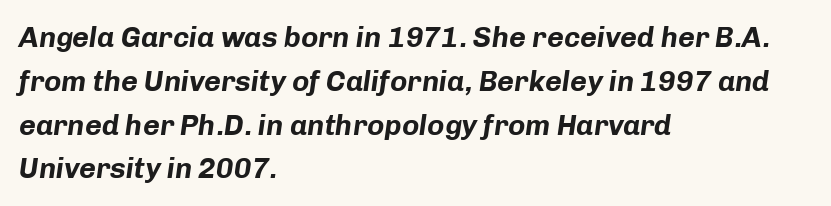
Q: Is the text bold? A: Yes.
Q: Is the text italic (slanted)? A: Yes, it leans right by about 8 degrees.
Q: Is the text underlined? A: No.
Q: How is the paragraph aligned? A: Left-aligned.
Q: Is the spacing between letters normal or unusually wide? A: Normal.
Q: Is the spacing between lines tight, normal or loose? A: Normal.
Q: Width (condensed, normal, or wide)? A: Normal.
Q: Stroke contrast? A: Low.
Q: x-height? A: Medium.
Q: Monospaced? A: No.
